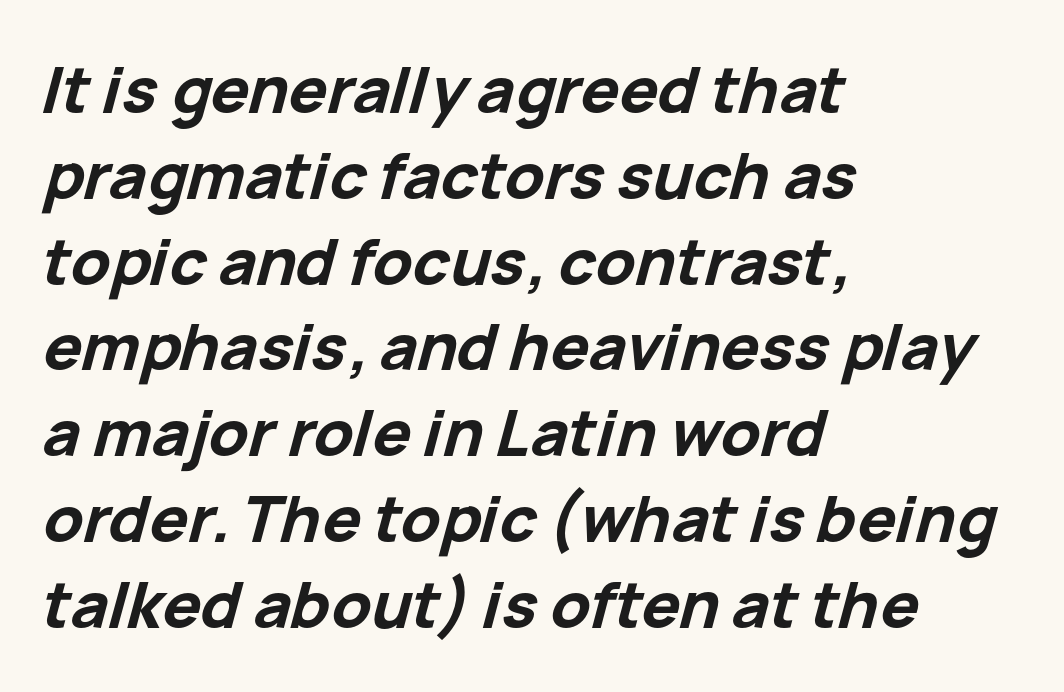
In terms of letterspacing, this is plain default setting. The lettering tilts uniformly, giving the passage an italic look. Each letter keeps its own natural width here, so spacing adapts to shape. The lines sit at an ordinary, default distance from one another. The string is rendered with underlining switched off. If you drew a ruler down the left edge, every line would touch it.
